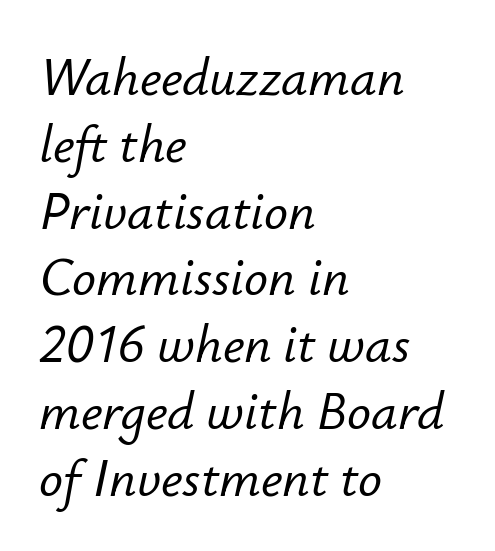
Q: Is the text italic (slanted)? A: Yes, it leans right by about 12 degrees.
Q: Is the text underlined? A: No.
Q: How is the paragraph aligned? A: Left-aligned.
Q: Is the spacing between letters normal or unusually wide? A: Normal.
Q: Is the spacing between lines tight, normal or loose? A: Normal.
Q: Width (condensed, normal, or wide)? A: Normal.
Q: Stroke contrast? A: Low.
Q: x-height? A: Small.
Q: Monospaced? A: No.
